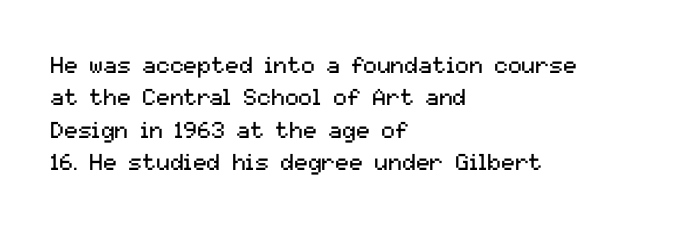
The tracking reads as untouched default to a designer's eye. Layout note: lines flush left. Students, observe: this is what conventionally led text looks like. Underline: absent.
